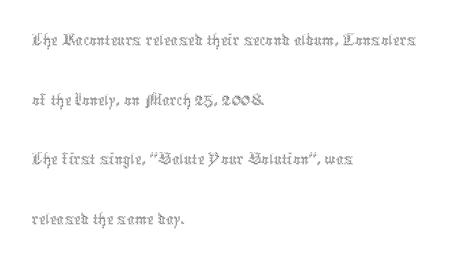
{"italic": "no", "bold": "no", "weight": "thin", "width": "condensed", "x_height": "medium", "monospaced": "no", "underline": "no", "align": "left", "line_spacing": "normal", "line_spacing_ratio": 1.57, "letter_spacing": "normal", "letter_spacing_em": 0.0, "glyph_px": 38}
